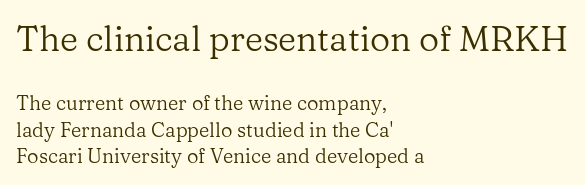
Alignment: flush left. Quick note: underline off. Heaviness? Minimal to ordinary, like unemphasized prose. Is there any slant? The stems are plumb. Normally led — the rows are evenly, conventionally spaced. The letterforms sit shoulder to shoulder at normal distance.
